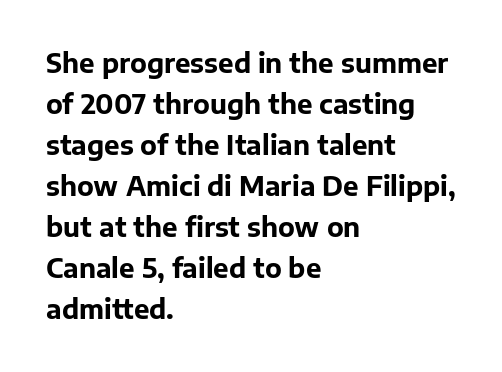
Q: Is the text bold? A: Yes.
Q: Is the text italic (slanted)? A: No, it is upright.
Q: Is the text underlined? A: No.
Q: How is the paragraph aligned? A: Left-aligned.
Q: Is the spacing between letters normal or unusually wide? A: Normal.
Q: Is the spacing between lines tight, normal or loose? A: Normal.
